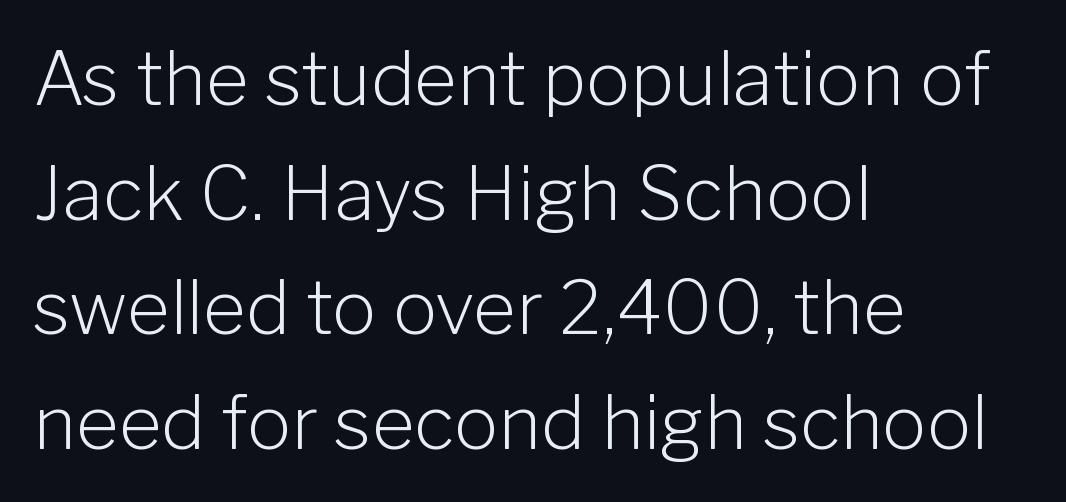
Q: Is the text bold? A: No.
Q: Is the text italic (slanted)? A: No, it is upright.
Q: Is the typeface a serif or a sans-serif typeface? A: Sans-serif.
Q: Is the text underlined? A: No.
Q: How is the paragraph aligned? A: Left-aligned.
Q: Is the spacing between letters normal or unusually wide? A: Normal.
Q: Is the spacing between lines tight, normal or loose? A: Normal.
Q: Width (condensed, normal, or wide)? A: Normal.
Q: Stroke contrast? A: Low.
Q: x-height? A: Medium.
Q: Monospaced? A: No.
